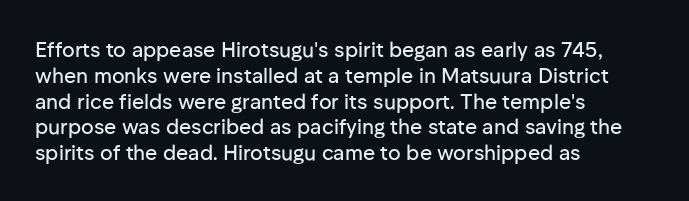
Q: Is the text italic (slanted)? A: No, it is upright.
Q: Is the text underlined? A: No.
Q: How is the paragraph aligned? A: Left-aligned.
Q: Is the spacing between letters normal or unusually wide? A: Normal.
